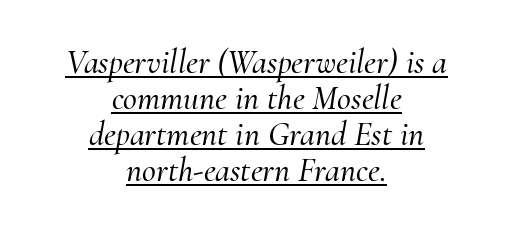
The image shows 34 px serif type, italic (leaning right); set centered, tight line spacing (1.06x), normal letter spacing, underlined; medium stroke contrast and a small x-height.
